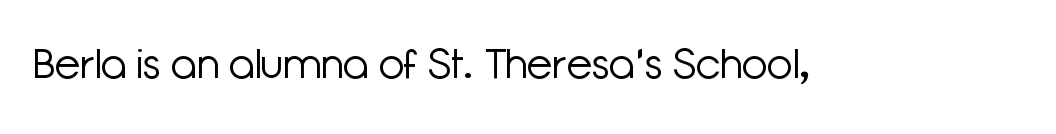
Q: Is the text bold? A: No.
Q: Is the text italic (slanted)? A: No, it is upright.
Q: Is the typeface a serif or a sans-serif typeface? A: Sans-serif.
Q: Is the text underlined? A: No.
Q: Is the spacing between letters normal or unusually wide? A: Normal.
Q: Width (condensed, normal, or wide)? A: Normal.
Q: Stroke contrast? A: Low.
Q: x-height? A: Medium.
Q: Monospaced? A: No.
